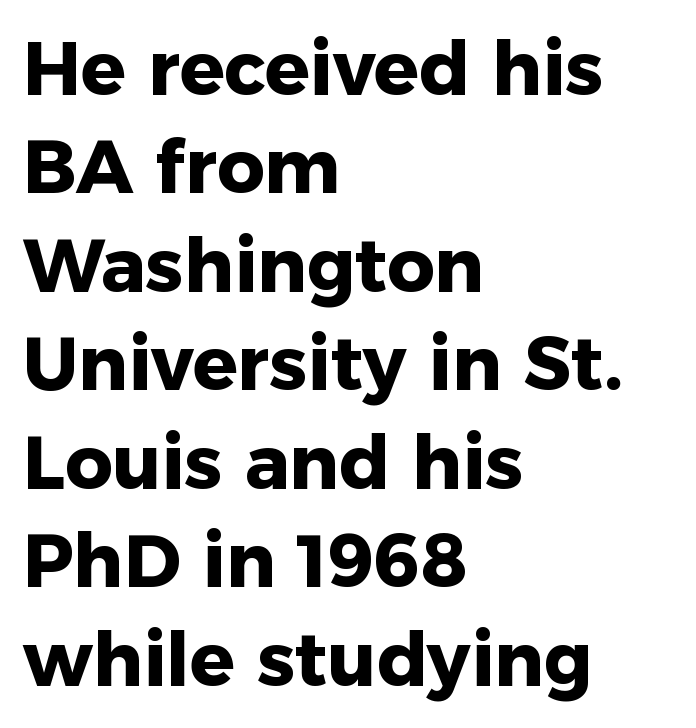
Q: Is the text bold? A: Yes.
Q: Is the text italic (slanted)? A: No, it is upright.
Q: Is the typeface a serif or a sans-serif typeface? A: Sans-serif.
Q: Is the text underlined? A: No.
Q: How is the paragraph aligned? A: Left-aligned.
Q: Is the spacing between letters normal or unusually wide? A: Normal.
Q: Is the spacing between lines tight, normal or loose? A: Normal.
Q: Width (condensed, normal, or wide)? A: Normal.
Q: Stroke contrast? A: Low.
Q: x-height? A: Medium.
Q: Monospaced? A: No.
